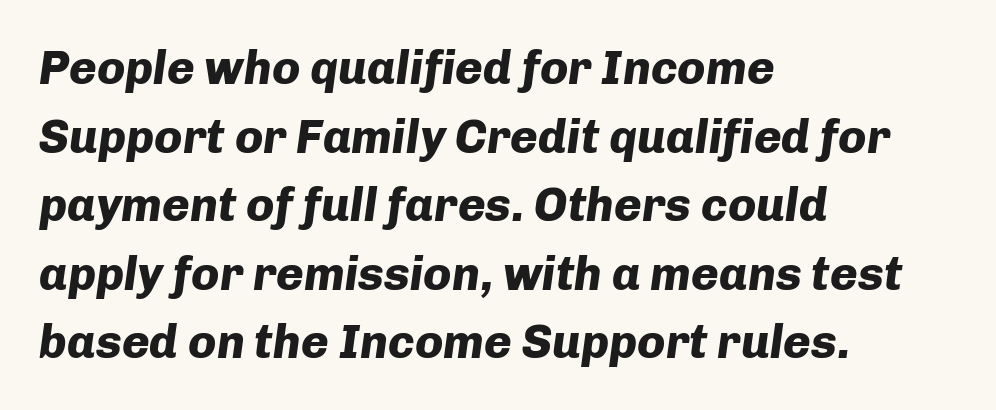
Q: Is the text bold? A: Yes.
Q: Is the text italic (slanted)? A: Yes, it leans right by about 8 degrees.
Q: Is the text underlined? A: No.
Q: How is the paragraph aligned? A: Left-aligned.
Q: Is the spacing between letters normal or unusually wide? A: Normal.
Q: Is the spacing between lines tight, normal or loose? A: Normal.
Q: Width (condensed, normal, or wide)? A: Normal.
Q: Stroke contrast? A: Low.
Q: x-height? A: Medium.
Q: Monospaced? A: No.
